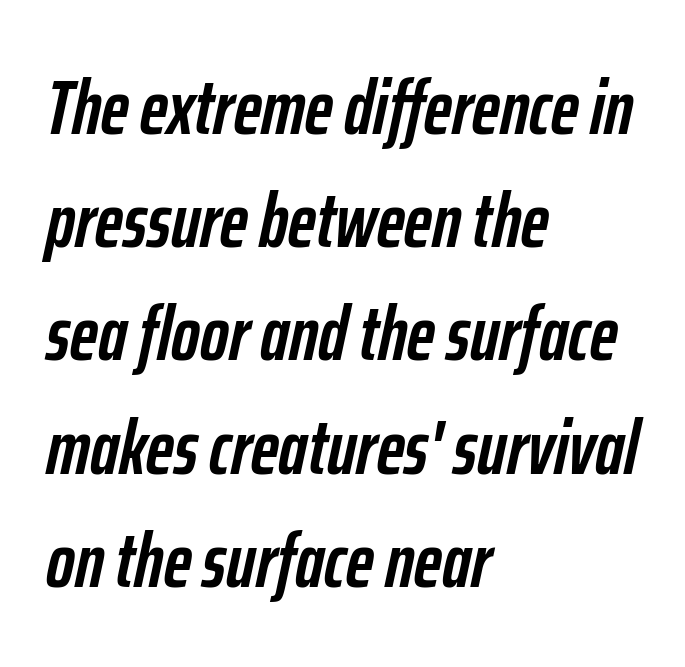
{"italic": "yes", "lean": "right", "slant_degrees": 12, "bold": "yes", "weight": "semibold", "width": "condensed", "stroke_contrast": "low", "x_height": "medium", "monospaced": "no", "underline": "no", "align": "left", "line_spacing": "normal", "line_spacing_ratio": 1.47, "letter_spacing": "normal", "letter_spacing_em": 0.0, "glyph_px": 77}
